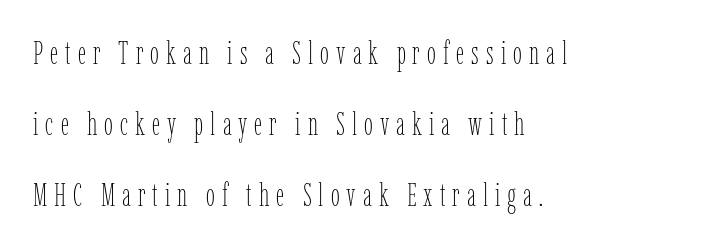
The image shows 32 px thin, condensed type, upright; set left-aligned, loose line spacing (2.22x), unusually wide letter spacing (+0.22 em), not underlined; low stroke contrast and a medium x-height.
